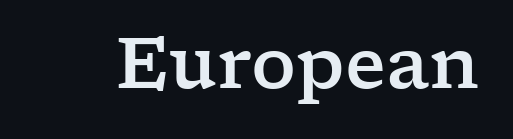
The image shows 70 px wide serif type, upright; set normal letter spacing, not underlined; low stroke contrast and a medium x-height.
